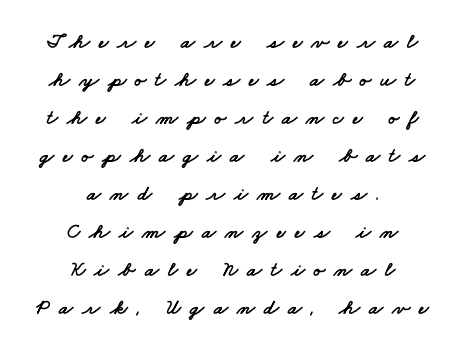
{"underline": "no", "align": "center", "line_spacing_ratio": 1.81, "letter_spacing": "wide", "letter_spacing_em": 0.43, "glyph_px": 21}
